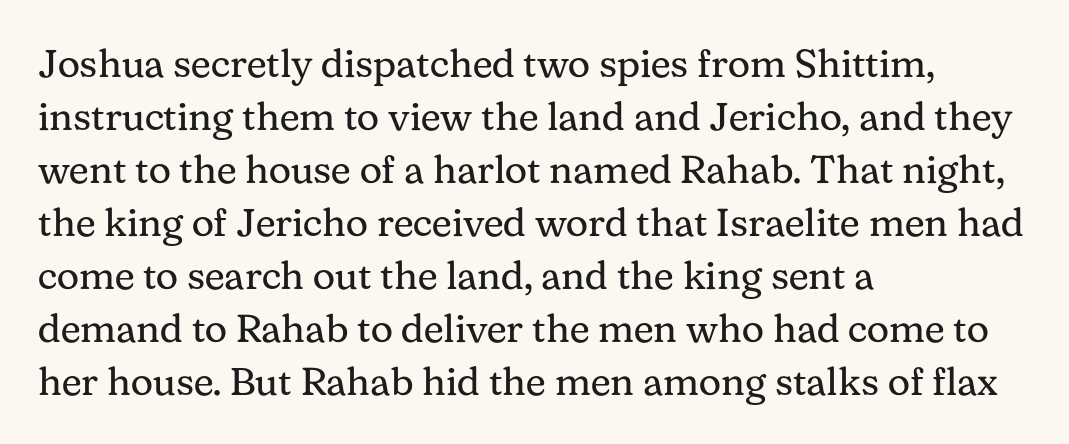
The image shows 39 px regular-weight serif type, upright; set left-aligned, normal line spacing (1.36x), normal letter spacing, not underlined; medium stroke contrast and a medium x-height.
